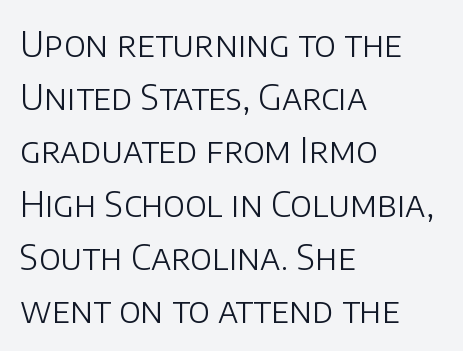
The image shows 35 px light sans-serif type, upright; set left-aligned, normal line spacing (1.52x), normal letter spacing, not underlined; low stroke contrast and a large x-height.
